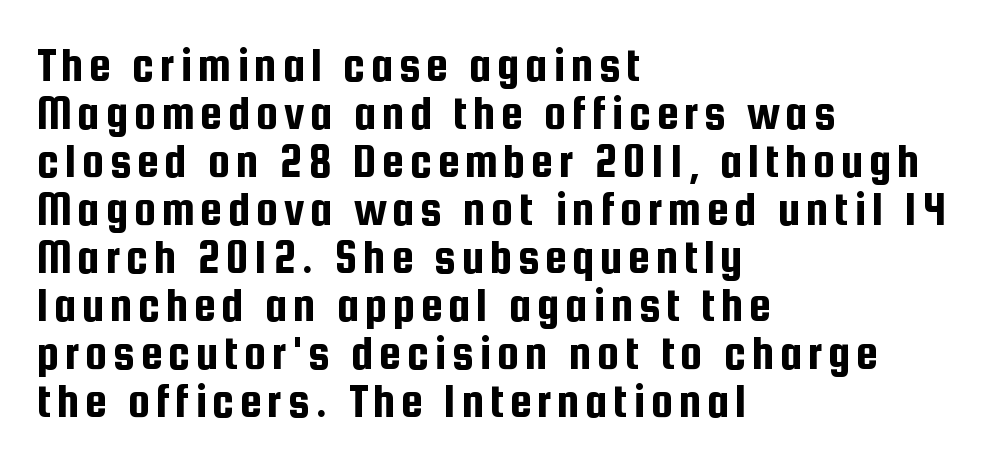
In CSS terms this would be text-align: left. A sans-serif font was chosen for this passage. The foot of each line stays bare and open. Does the leading feel generous? Not at all — it's pinched. Quick note: not italic, upright. Spacing verdict: proportional, widths tailored to each character.
